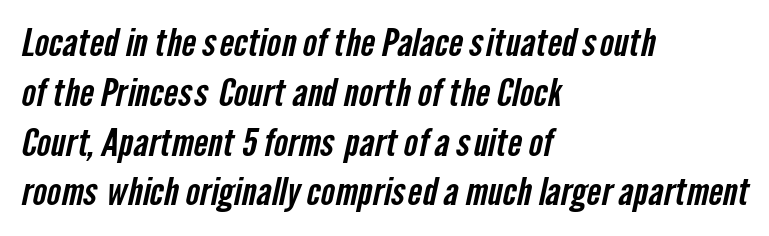
The image shows 38 px condensed sans-serif type; set left-aligned, normal line spacing (1.31x), normal letter spacing, not underlined; low stroke contrast and a medium x-height.
